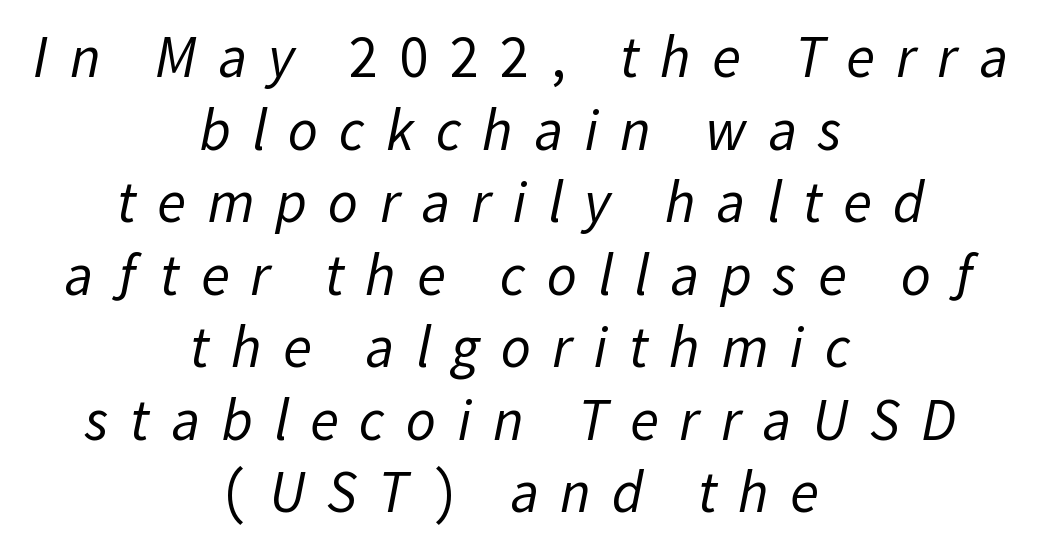
The image shows 59 px regular-weight sans-serif type; set centered, line spacing 1.23x, unusually wide letter spacing (+0.36 em), not underlined; low stroke contrast and a medium x-height.
